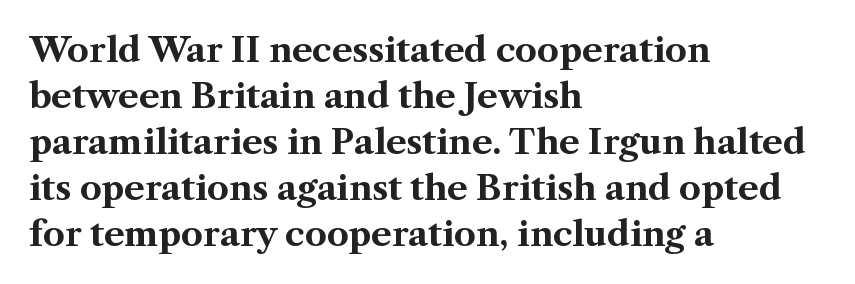
{"serif": "yes", "italic": "no", "bold": "yes", "weight": "bold", "width": "normal", "stroke_contrast": "medium", "x_height": "medium", "monospaced": "no", "underline": "no", "align": "left", "line_spacing": "normal", "line_spacing_ratio": 1.35, "letter_spacing": "normal", "letter_spacing_em": 0.0, "glyph_px": 34}
